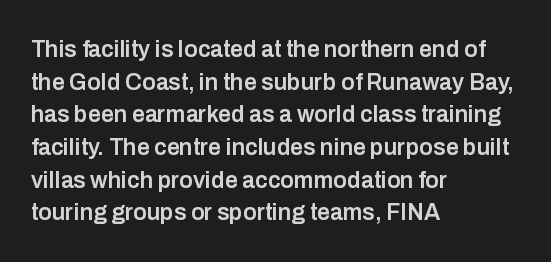
The image shows 23 px text type, upright; set left-aligned, normal line spacing (1.42x), normal letter spacing, not underlined.
